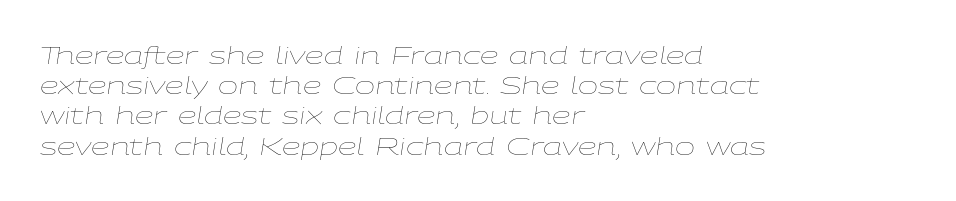
The image shows 24 px text type, italic (leaning right); set left-aligned, normal line spacing (1.26x), normal letter spacing, not underlined.
